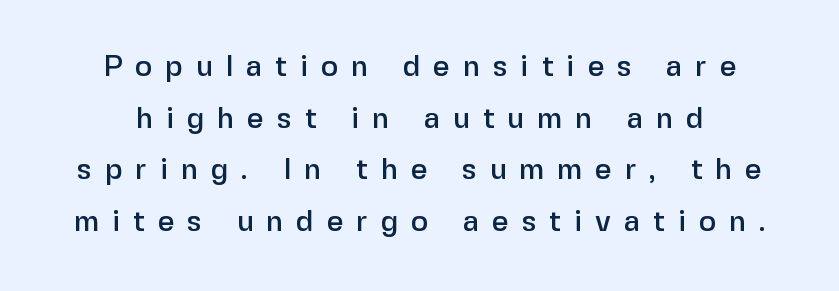
Q: Is the text italic (slanted)? A: No, it is upright.
Q: Is the typeface a serif or a sans-serif typeface? A: Sans-serif.
Q: Is the text underlined? A: No.
Q: Is the spacing between letters normal or unusually wide? A: Unusually wide.
Q: Width (condensed, normal, or wide)? A: Normal.
Q: Stroke contrast? A: Low.
Q: x-height? A: Medium.
Q: Monospaced? A: No.
